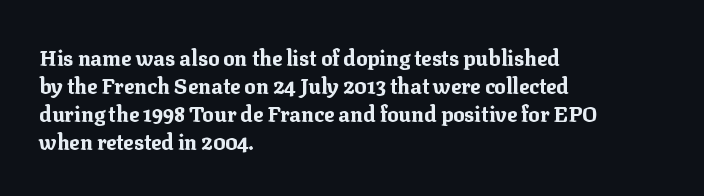
Style check: upright. Reading down the block, your eye returns to a fixed left position each line. This rendering leaves character spacing at its baseline value. Check under the words: just untouched page.
